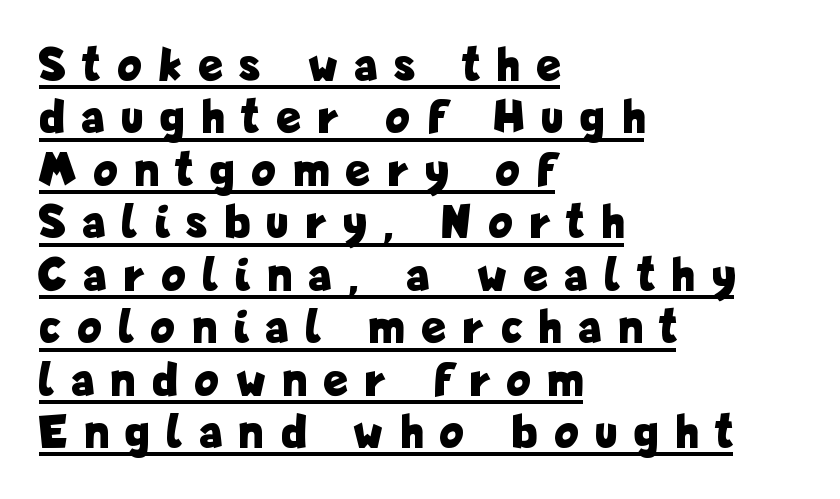
Short note: letters widely spaced. Heft: maximum for text — a bold. Emphasis is given by a line drawn under the lettering. Designer's note — italics off, roman on. Compared with typical paragraphs, the rows here are closer together.
